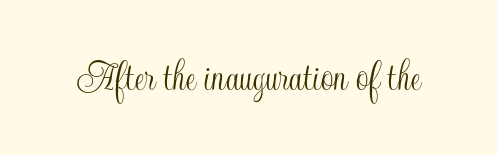
{"width": "condensed", "x_height": "small", "monospaced": "no", "underline": "no", "letter_spacing": "normal", "letter_spacing_em": 0.0, "glyph_px": 45}
